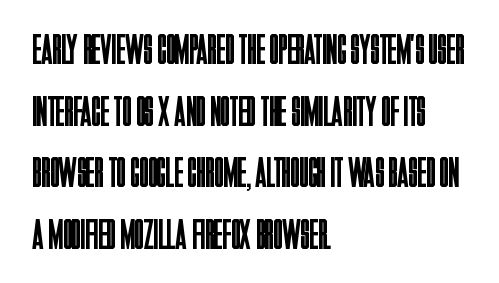
The rendering uses a moderate line-height, typical for paragraphs. Note the varied advance widths — an 'i' is clearly narrower than an 'm'. The lettering stays uniformly vertical, giving the passage a roman look. Quick note: underline off.
